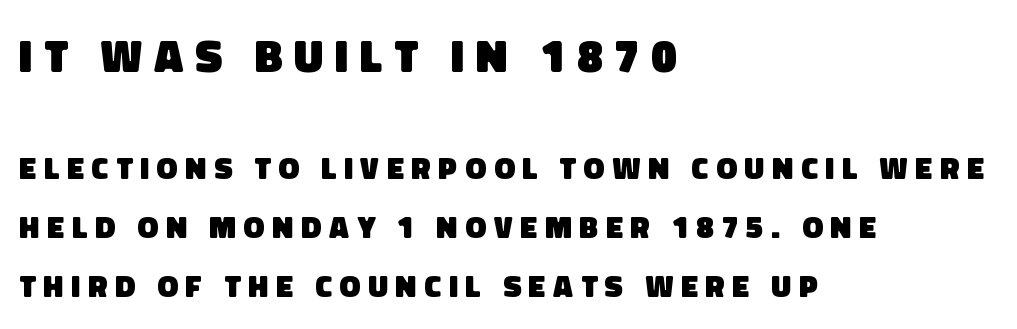
{"serif": "no", "bold": "yes", "weight": "heavy", "width": "normal", "stroke_contrast": "low", "x_height": "large", "monospaced": "no", "underline": "no", "align": "left", "line_spacing": "loose", "line_spacing_ratio": 1.9, "letter_spacing": "wide", "letter_spacing_em": 0.25, "larger_block": "first", "size_ratio": 1.48, "glyph_px": 46}
